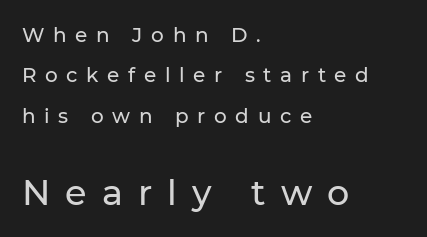
Between these two stacked blocks, the lower one wins on size. The block of text is sparse from top to bottom, with ample space between rows. If you drew a ruler down the left edge, every line would touch it. Does the type have serifs? No, each stem ends abruptly.
